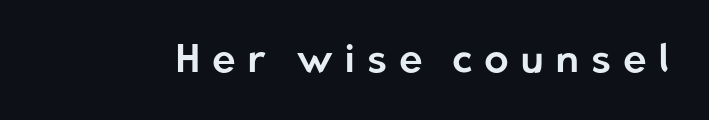
The image shows 40 px sans-serif type, upright; set unusually wide letter spacing (+0.3 em), not underlined; low stroke contrast and a medium x-height.
